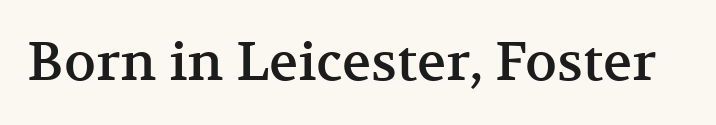
The image shows 54 px serif type, upright; set normal letter spacing, not underlined; medium stroke contrast and a medium x-height.
